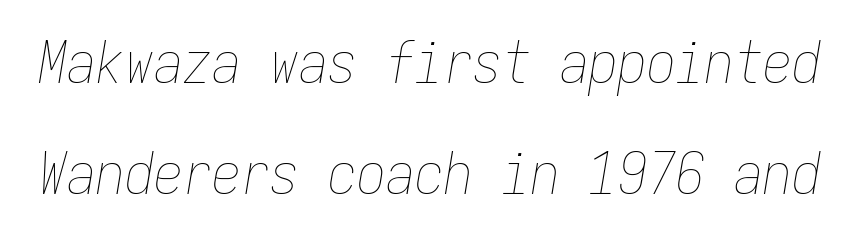
The image shows 58 px thin, condensed type, italic (leaning right), monospaced; set loose line spacing (1.92x), normal letter spacing, not underlined; low stroke contrast and a medium x-height.
